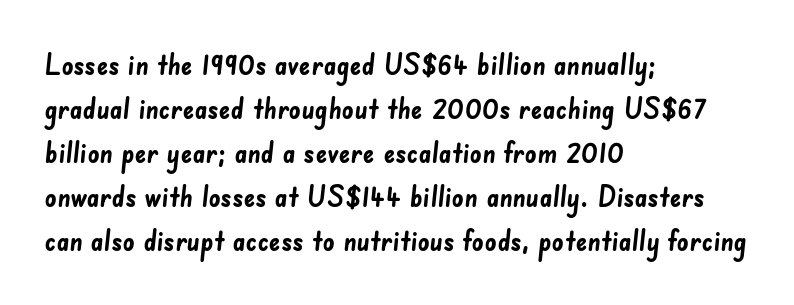
The image shows 29 px semibold sans-serif type; set left-aligned, normal line spacing (1.52x), normal letter spacing, not underlined; low stroke contrast and a small x-height.
